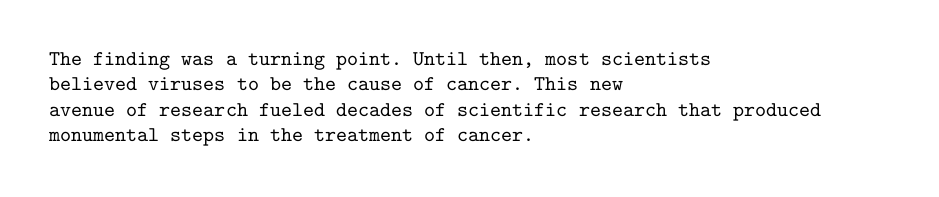
Short and long lines alike share a common starting point at left. Letters rest on an invisible, unmarked baseline. No extra tracking has been applied to these lines. Is there any slant? The stems are plumb.
